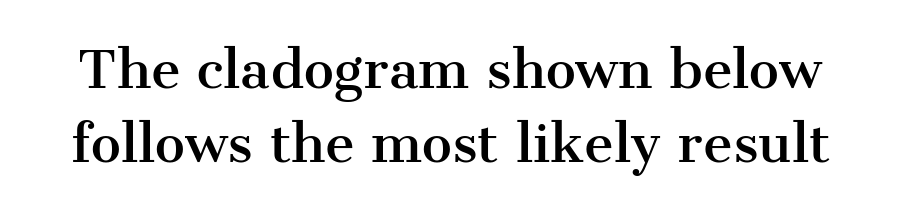
{"serif": "yes", "italic": "no", "width": "normal", "stroke_contrast": "medium", "x_height": "medium", "monospaced": "no", "underline": "no", "line_spacing": "normal", "line_spacing_ratio": 1.45, "letter_spacing": "normal", "letter_spacing_em": 0.0, "glyph_px": 51}
